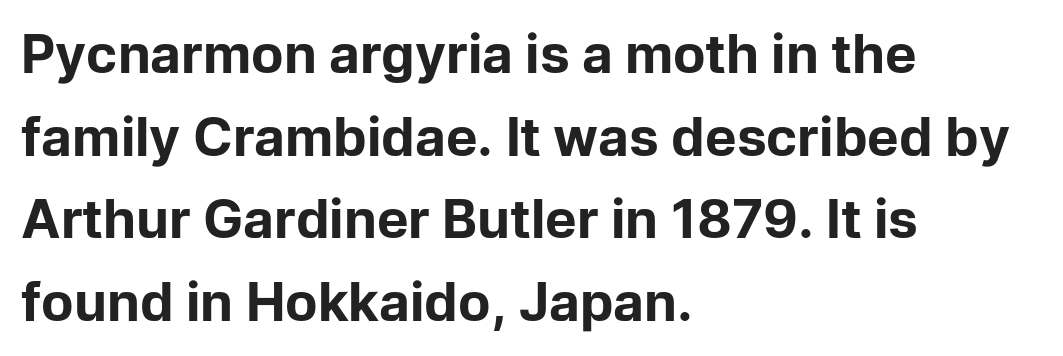
{"serif": "no", "italic": "no", "bold": "yes", "weight": "bold", "width": "normal", "stroke_contrast": "low", "x_height": "medium", "monospaced": "no", "underline": "no", "align": "left", "line_spacing": "normal", "line_spacing_ratio": 1.56, "letter_spacing": "normal", "letter_spacing_em": 0.0, "glyph_px": 53}
